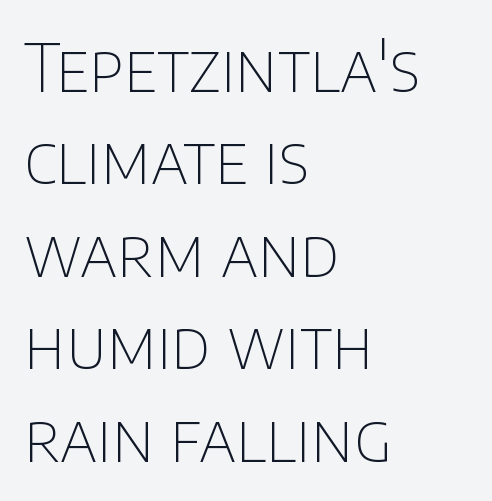
The image shows 66 px thin sans-serif type, upright; set left-aligned, normal line spacing (1.4x), normal letter spacing, not underlined; low stroke contrast and a large x-height.
